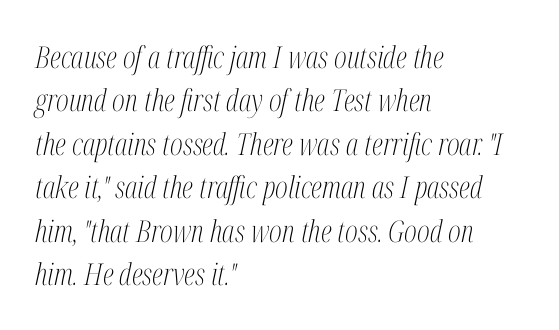
The image shows 30 px light, condensed serif type, italic (leaning right); set left-aligned, normal line spacing (1.45x), normal letter spacing, not underlined; medium stroke contrast and a medium x-height.
